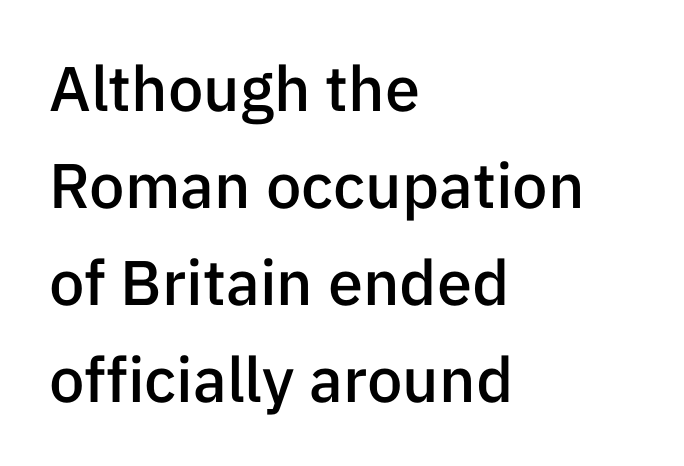
No feet cap the strokes, marking this as sans-serif type. This rendering features lettering with no underline. Is the block centered? No — it sits flush against the left margin. Each letter keeps its own natural width here, so spacing adapts to shape. The letters sit at their default tracking, neither squeezed nor spread.
